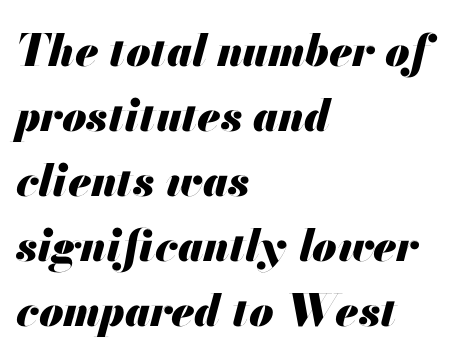
Between one letter and the next there's only the usual sliver of space. Evenly set lines give the paragraph a standard silhouette. The passage is arranged the way most books set body copy — flush left. Lines of text with bare space underneath. Plenty of ink on the page — the face is bold. Quick note: italic.
